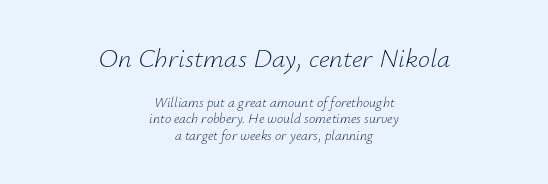
Q: Is the text bold? A: No.
Q: Is the text italic (slanted)? A: Yes, it leans right by about 12 degrees.
Q: Is the text underlined? A: No.
Q: How is the paragraph aligned? A: Centered.
Q: Is the spacing between letters normal or unusually wide? A: Normal.
Q: Which block of text is set in a larger size, the first (top) or the second (bottom)? A: The first (top) one.
